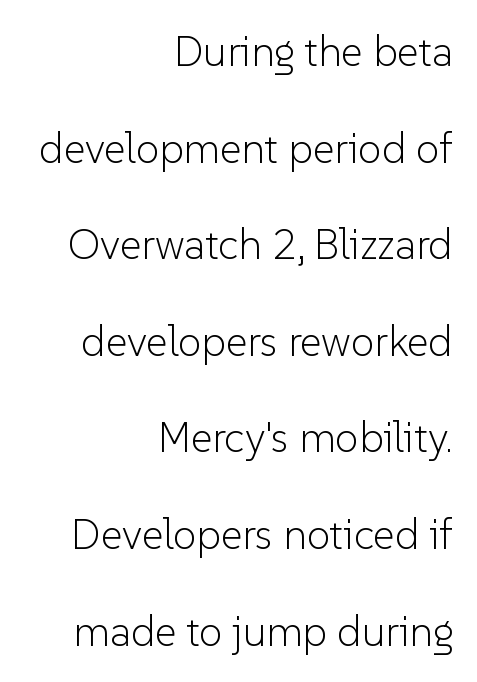
The image shows 42 px light sans-serif type, upright; set right-aligned, loose line spacing (2.3x), normal letter spacing, not underlined; low stroke contrast and a medium x-height.
